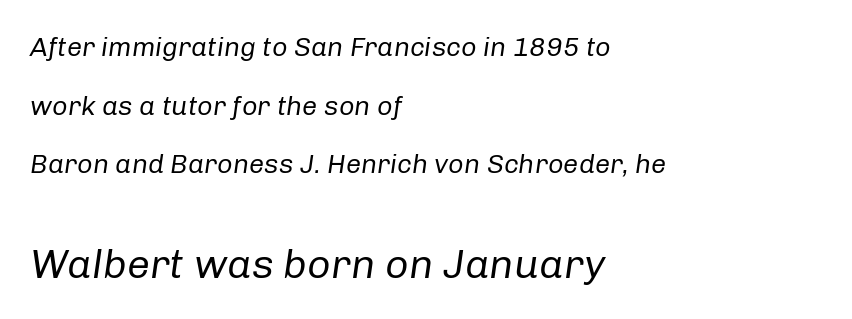
Q: Is the text bold? A: No.
Q: Is the text italic (slanted)? A: Yes, it leans right by about 8 degrees.
Q: Is the text underlined? A: No.
Q: How is the paragraph aligned? A: Left-aligned.
Q: Is the spacing between letters normal or unusually wide? A: Normal.
Q: Is the spacing between lines tight, normal or loose? A: Loose.
Q: Which block of text is set in a larger size, the first (top) or the second (bottom)? A: The second (bottom) one.
Q: Width (condensed, normal, or wide)? A: Normal.
Q: Stroke contrast? A: Low.
Q: x-height? A: Medium.
Q: Monospaced? A: No.
